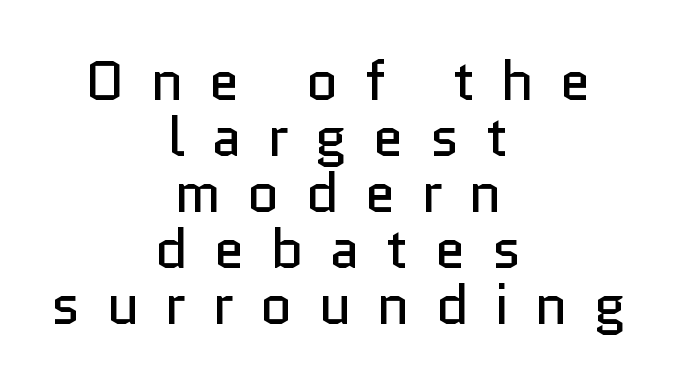
The image shows 56 px regular-weight sans-serif type, upright; set centered, tight line spacing (1.0x), unusually wide letter spacing (+0.46 em), not underlined; low stroke contrast and a medium x-height.
